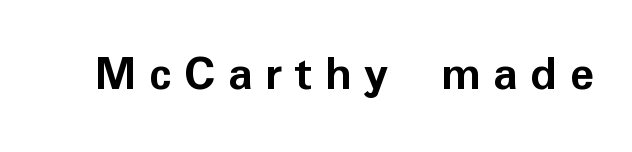
Check under the words: just untouched page. Inter-character spacing is expanded well beyond the font's built-in metrics. The font's upright variant was chosen for this text. Character widths vary here, with narrow letters taking less room than wide ones. Summary of weight: heavy, a full bold. Classification — sans serif.
